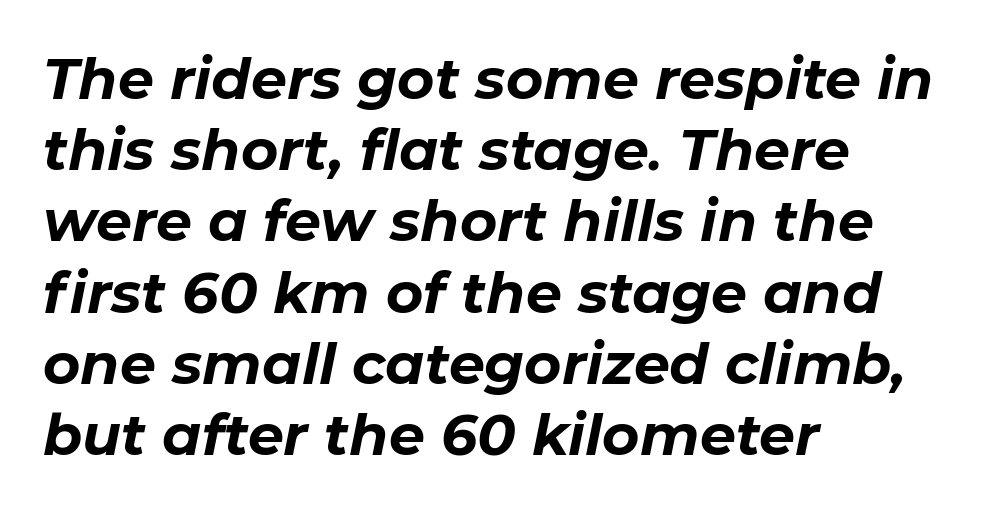
Plenty of ink on the page — the face is bold. The area under the type is left untouched. The rendering keeps characters at their native spacing. Regular leading.
